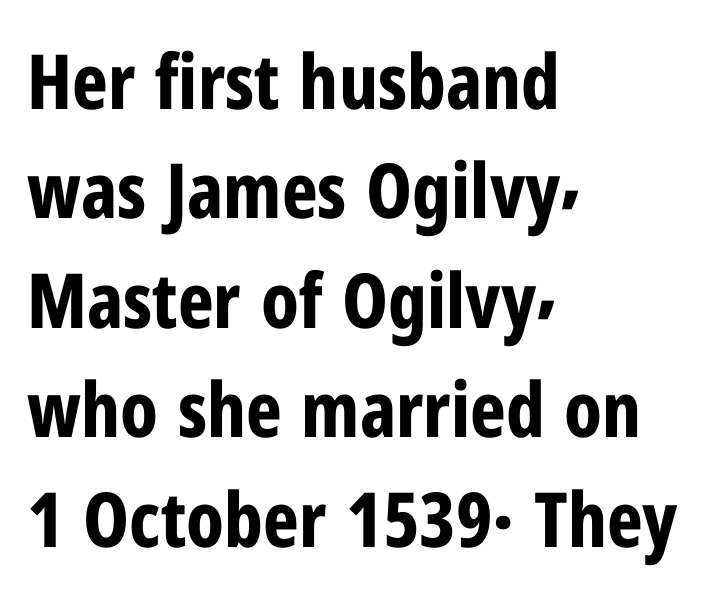
{"serif": "no", "italic": "no", "bold": "yes", "weight": "bold", "width": "condensed", "stroke_contrast": "low", "x_height": "medium", "monospaced": "no", "underline": "no", "align": "left", "line_spacing": "normal", "line_spacing_ratio": 1.44, "letter_spacing": "normal", "letter_spacing_em": 0.0, "glyph_px": 76}
